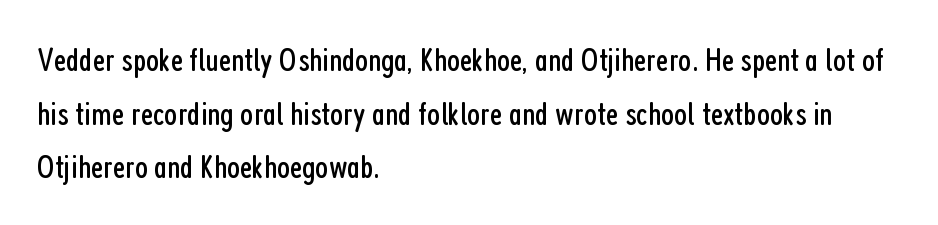
The specimen omits any rule beneath the text block's lines. In terms of letterform style, serifs are entirely absent. One glance says typical: line gaps are just what's usual. The characters are drawn with everyday or finer stroke widths. Rendered with straight, roman letterforms.
